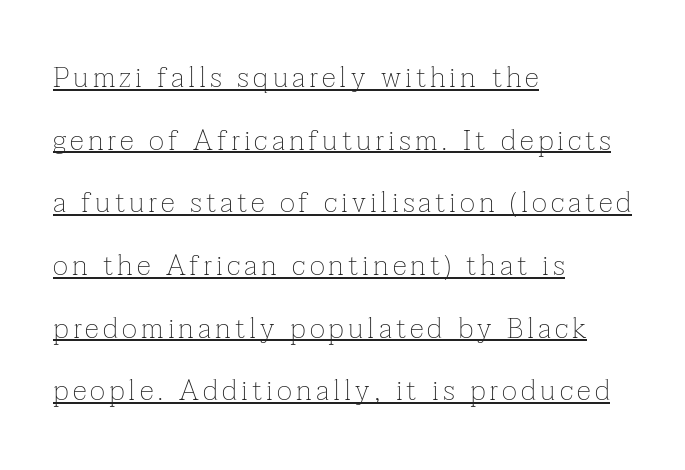
Q: Is the text bold? A: No.
Q: Is the text italic (slanted)? A: No, it is upright.
Q: Is the typeface a serif or a sans-serif typeface? A: Serif.
Q: Is the text underlined? A: Yes.
Q: How is the paragraph aligned? A: Left-aligned.
Q: Is the spacing between lines tight, normal or loose? A: Loose.
Q: Width (condensed, normal, or wide)? A: Normal.
Q: Stroke contrast? A: Low.
Q: x-height? A: Medium.
Q: Monospaced? A: No.
